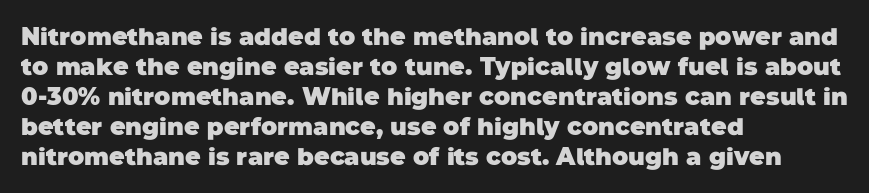
Q: Is the text bold? A: Yes.
Q: Is the text underlined? A: No.
Q: How is the paragraph aligned? A: Left-aligned.
Q: Is the spacing between letters normal or unusually wide? A: Normal.
Q: Is the spacing between lines tight, normal or loose? A: Normal.
